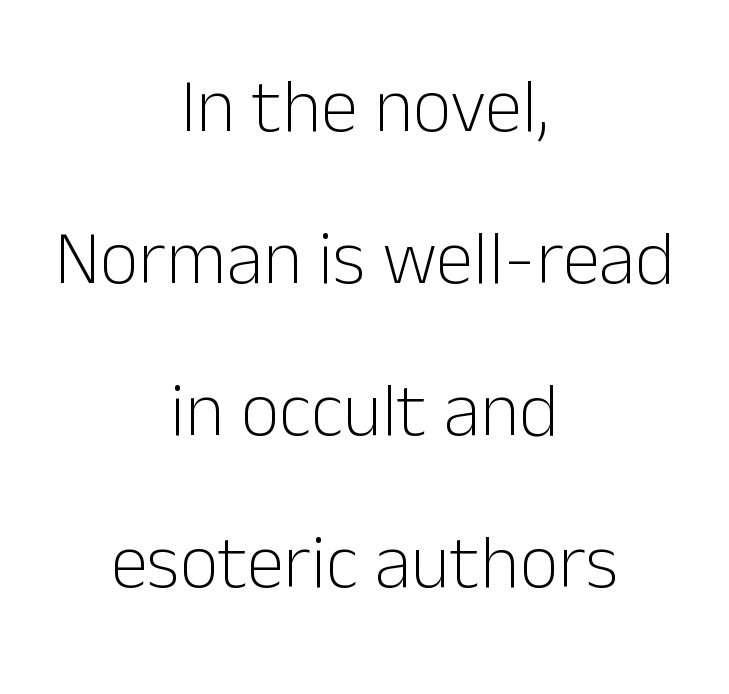
The image shows 76 px light sans-serif type, upright; set centered, loose line spacing (2.0x), normal letter spacing, not underlined; low stroke contrast and a medium x-height.
